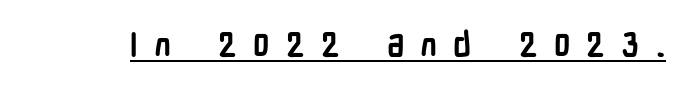
The image shows 33 px semibold, condensed sans-serif type, upright; set unusually wide letter spacing (+0.49 em), underlined; low stroke contrast and a medium x-height.
